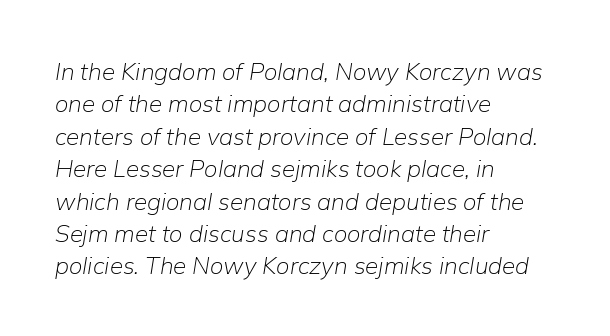
Does extra space separate the letters? No, they use regular spacing. The face used here has a pronounced slope to its letters. In CSS terms this would be text-align: left. Quick note: underline off. The rows are spaced the way most documents space them.
